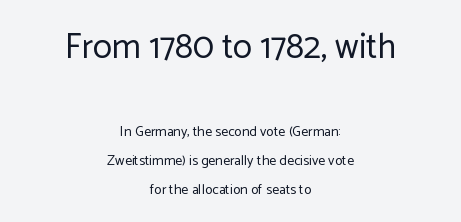
Q: Is the text bold? A: No.
Q: Is the text italic (slanted)? A: No, it is upright.
Q: Is the typeface a serif or a sans-serif typeface? A: Sans-serif.
Q: Is the text underlined? A: No.
Q: How is the paragraph aligned? A: Centered.
Q: Is the spacing between letters normal or unusually wide? A: Normal.
Q: Is the spacing between lines tight, normal or loose? A: Loose.
Q: Which block of text is set in a larger size, the first (top) or the second (bottom)? A: The first (top) one.
Q: Width (condensed, normal, or wide)? A: Normal.
Q: Stroke contrast? A: Low.
Q: x-height? A: Medium.
Q: Monospaced? A: No.
